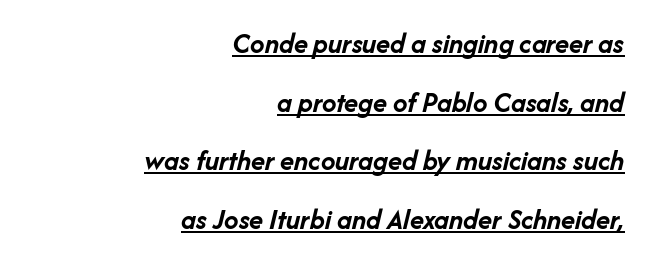
Regarding leading, the lines here are spaced well apart. Every row of glyphs terminates at an identical x-position on the right. These lines keep a tight, regular rhythm from letter to letter. Decoration check: the copy is underlined. Spacing verdict: proportional, widths tailored to each character. These words are printed bold, with thick strokes throughout.
